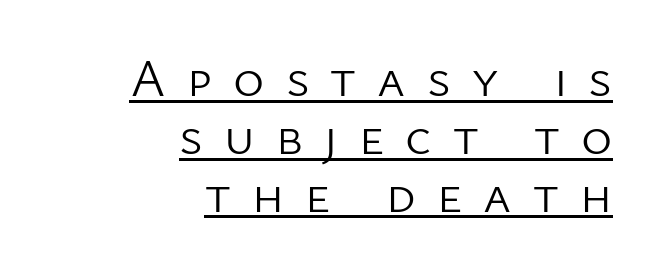
Are there feet on the stems? There aren't — it's a sans. This rendering uses right alignment, leaving the left contour irregular. A rule runs beneath these lines of type. Inter-character spacing is expanded well beyond the font's built-in metrics. This sample has the flowing, uneven cadence of proportional lettering.
